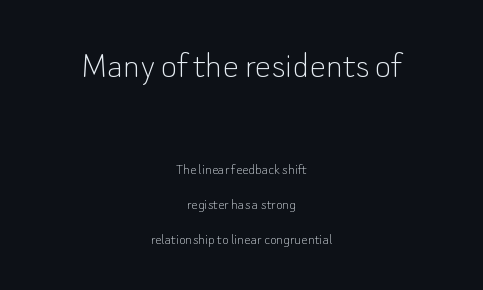
{"serif": "no", "italic": "no", "bold": "no", "weight": "thin", "width": "normal", "stroke_contrast": "low", "x_height": "small", "monospaced": "no", "underline": "no", "align": "center", "line_spacing": "loose", "line_spacing_ratio": 2.16, "letter_spacing": "normal", "letter_spacing_em": 0.0, "larger_block": "first", "size_ratio": 2.5, "glyph_px": 40}
